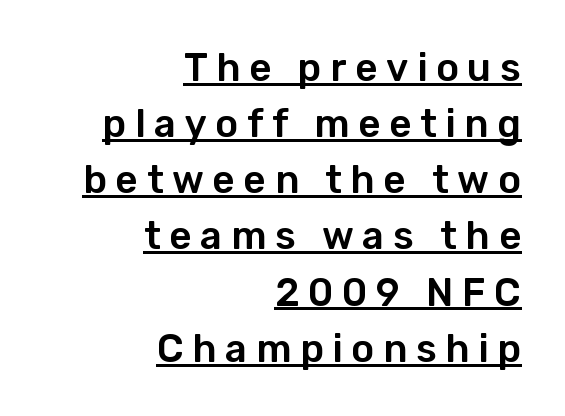
The image shows 39 px sans-serif type, upright; set right-aligned, normal line spacing (1.44x), unusually wide letter spacing (+0.22 em), underlined; low stroke contrast and a medium x-height.
